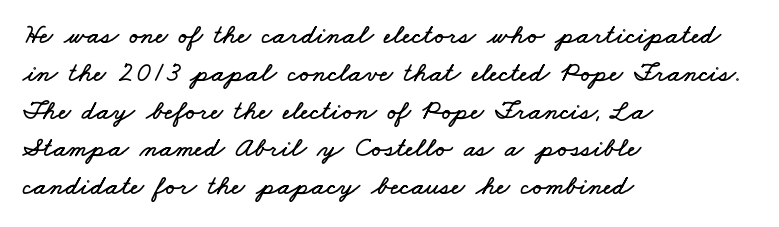
Q: Is the text underlined? A: No.
Q: How is the paragraph aligned? A: Left-aligned.
Q: Is the spacing between letters normal or unusually wide? A: Normal.
Q: Is the spacing between lines tight, normal or loose? A: Normal.
Q: Width (condensed, normal, or wide)? A: Wide.
Q: Stroke contrast? A: Low.
Q: x-height? A: Small.
Q: Monospaced? A: No.
